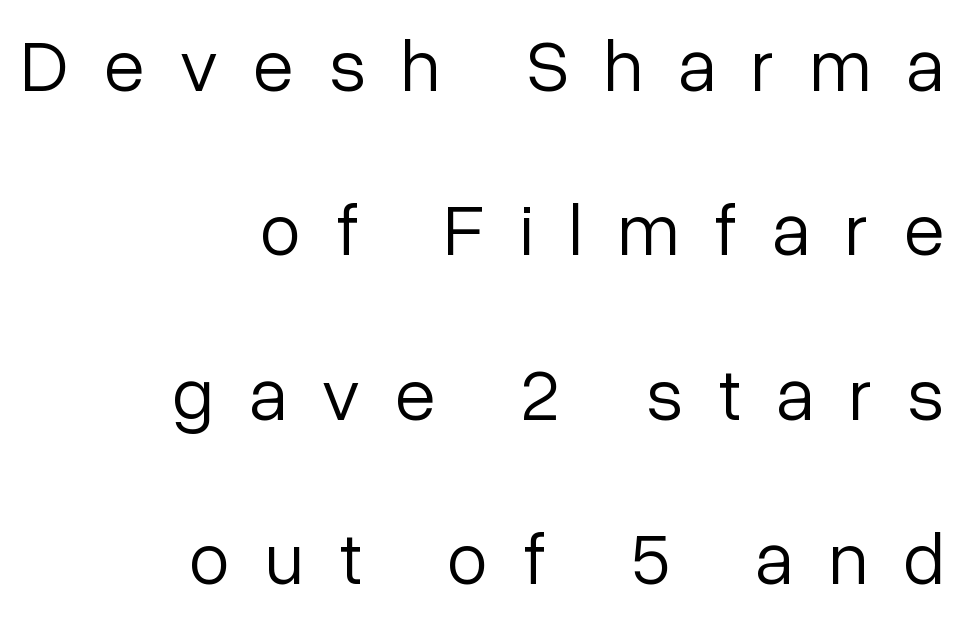
Q: Is the text bold? A: No.
Q: Is the text italic (slanted)? A: No, it is upright.
Q: Is the typeface a serif or a sans-serif typeface? A: Sans-serif.
Q: Is the text underlined? A: No.
Q: How is the paragraph aligned? A: Right-aligned.
Q: Is the spacing between letters normal or unusually wide? A: Unusually wide.
Q: Is the spacing between lines tight, normal or loose? A: Loose.
Q: Width (condensed, normal, or wide)? A: Normal.
Q: Stroke contrast? A: Low.
Q: x-height? A: Medium.
Q: Monospaced? A: No.
